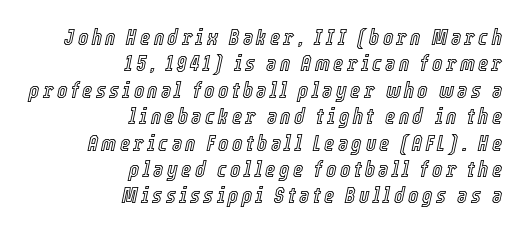
Q: Is the text italic (slanted)? A: Yes, it leans right by about 12 degrees.
Q: Is the text underlined? A: No.
Q: How is the paragraph aligned? A: Right-aligned.
